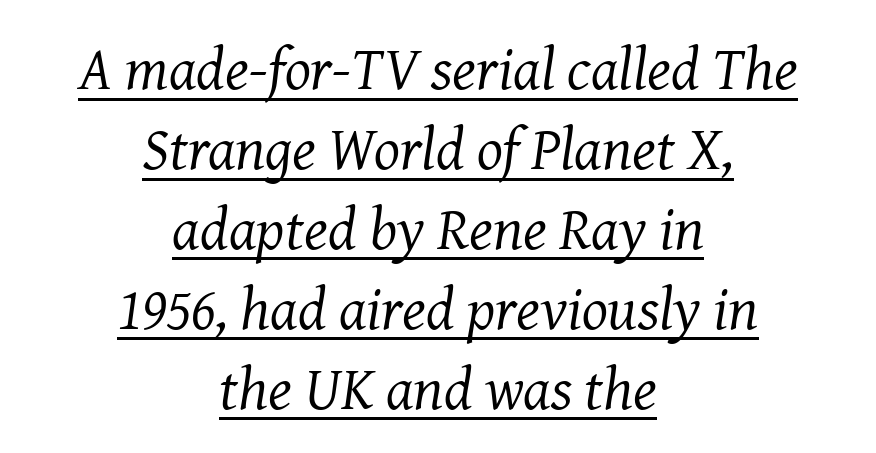
The image shows 61 px regular-weight serif type, italic (leaning right); set centered, normal line spacing (1.31x), normal letter spacing, underlined; medium stroke contrast and a medium x-height.
